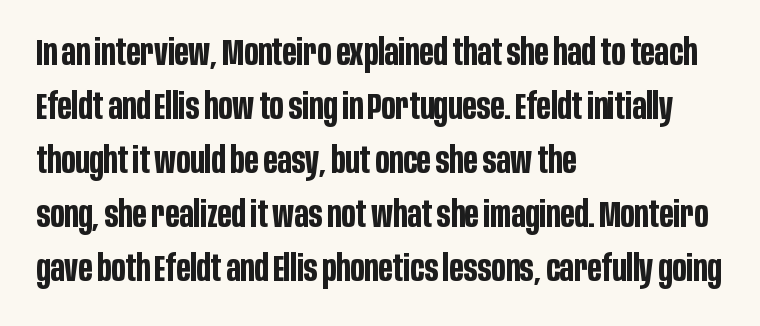
The image shows 36 px bold, condensed sans-serif type, upright; set left-aligned, normal line spacing (1.5x), normal letter spacing, not underlined; low stroke contrast and a large x-height.
